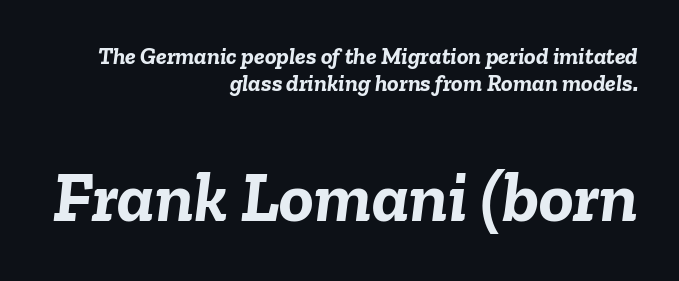
{"italic": "yes", "lean": "right", "slant_degrees": 6, "bold": "yes", "weight": "semibold", "width": "normal", "stroke_contrast": "low", "x_height": "medium", "monospaced": "no", "underline": "no", "align": "right", "line_spacing": "tight", "line_spacing_ratio": 1.13, "letter_spacing": "normal", "letter_spacing_em": 0.0, "larger_block": "second", "size_ratio": 3.0, "glyph_px": 72}
